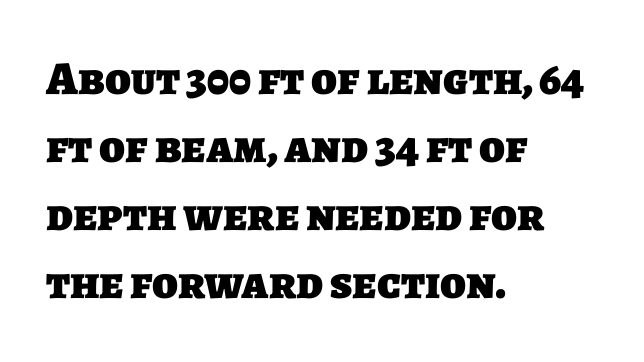
A dark, heavy texture on the line: the type is bold. The line-height multiplier appears to be the usual default. Unlike a traditional serif, this face leaves its strokes unadorned. Spacing between characters is what you'd get straight out of the box. Quick note: underline off.
